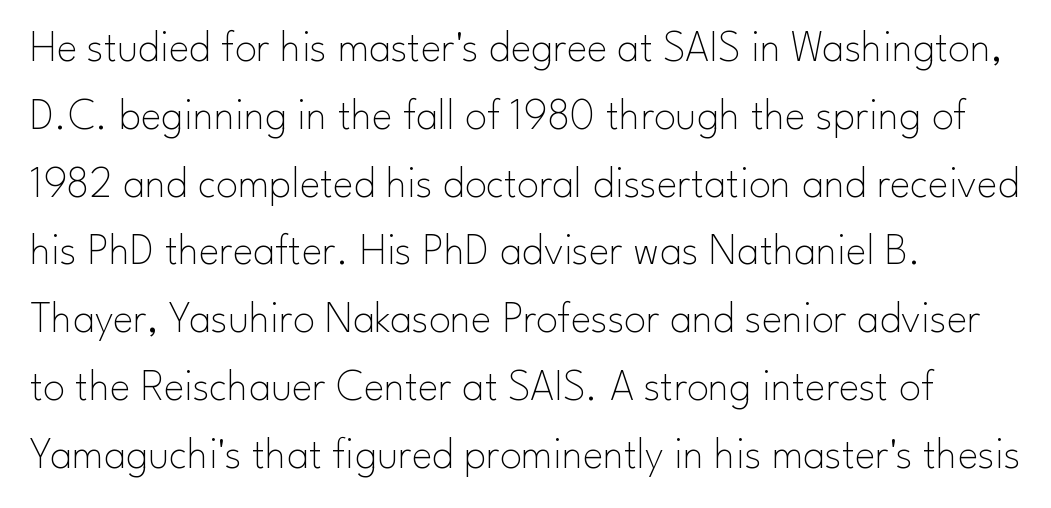
Alignment: flush left. Think of a printed novel: that variable character pitch is what you see here. Weight: in the light-to-regular range. Summary of vertical rhythm: regular, with standard interline spacing. Nobody drew a line under any word here. Serif or sans? Sans — the stroke terminals are bare.
